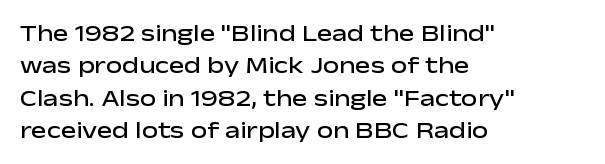
Q: Is the text bold? A: Semi-bold.
Q: Is the text italic (slanted)? A: No, it is upright.
Q: Is the text underlined? A: No.
Q: How is the paragraph aligned? A: Left-aligned.
Q: Is the spacing between letters normal or unusually wide? A: Normal.
Q: Is the spacing between lines tight, normal or loose? A: Normal.
